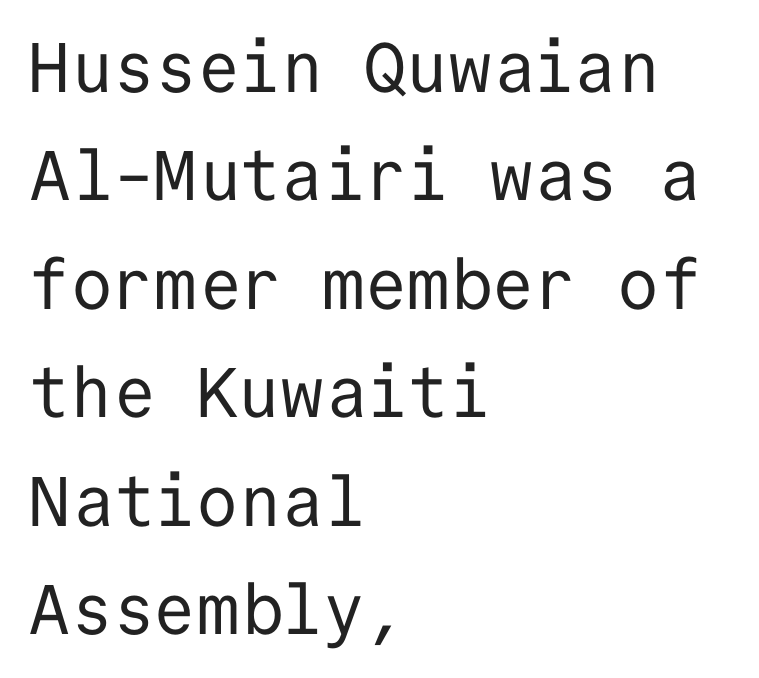
Q: Is the text bold? A: No.
Q: Is the text italic (slanted)? A: No, it is upright.
Q: Is the typeface a serif or a sans-serif typeface? A: Sans-serif.
Q: Is the text underlined? A: No.
Q: How is the paragraph aligned? A: Left-aligned.
Q: Is the spacing between letters normal or unusually wide? A: Normal.
Q: Is the spacing between lines tight, normal or loose? A: Normal.
Q: Width (condensed, normal, or wide)? A: Normal.
Q: Stroke contrast? A: Low.
Q: x-height? A: Medium.
Q: Monospaced? A: Yes.
